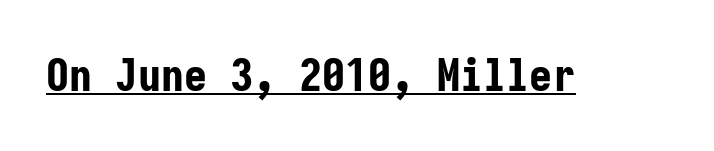
The image shows 46 px bold, condensed sans-serif type, upright, monospaced; set normal letter spacing, underlined; low stroke contrast and a medium x-height.
